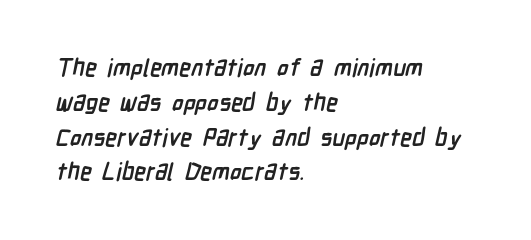
{"bold": "yes", "underline": "no", "align": "left", "line_spacing": "normal", "line_spacing_ratio": 1.45, "letter_spacing": "normal", "letter_spacing_em": 0.0, "glyph_px": 24}
